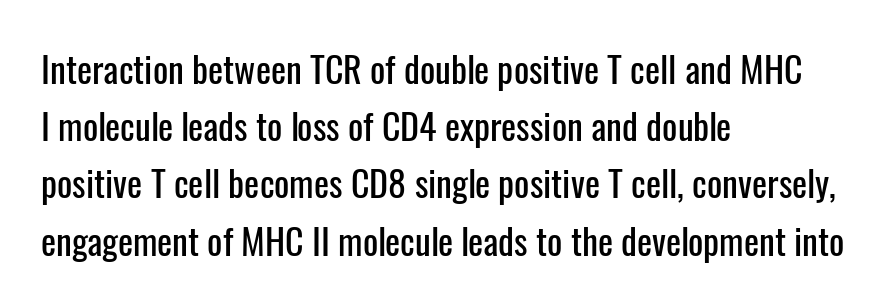
{"serif": "no", "italic": "no", "width": "condensed", "stroke_contrast": "low", "x_height": "medium", "monospaced": "no", "underline": "no", "align": "left", "line_spacing": "normal", "line_spacing_ratio": 1.59, "letter_spacing": "normal", "letter_spacing_em": 0.0, "glyph_px": 36}
